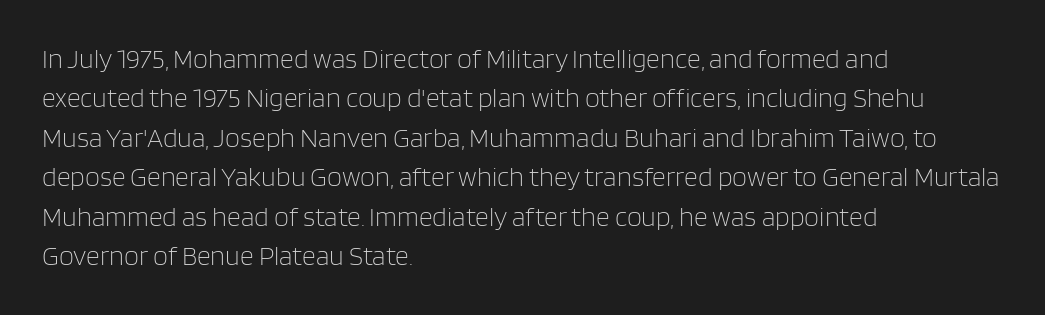
Q: Is the text bold? A: No.
Q: Is the text italic (slanted)? A: No, it is upright.
Q: Is the text underlined? A: No.
Q: How is the paragraph aligned? A: Left-aligned.
Q: Is the spacing between letters normal or unusually wide? A: Normal.
Q: Is the spacing between lines tight, normal or loose? A: Normal.
